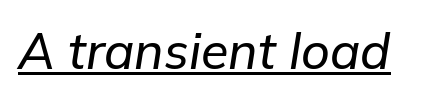
The image shows 50 px text type, italic (leaning right); set normal letter spacing, underlined; low stroke contrast and a medium x-height.
